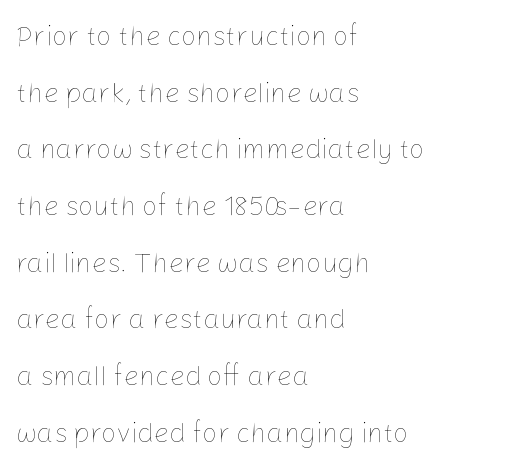
The rendering uses a large line-height, opening up the rows. Stems here are at most as thick as an everyday book face. The passage is arranged the way most books set body copy — flush left. The horizontal fit of the characters is conventional and even.
